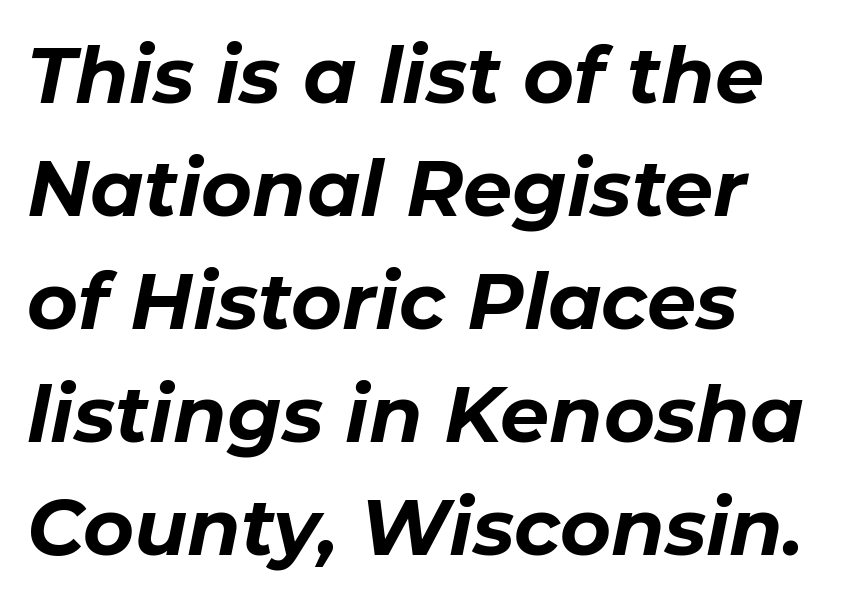
The image shows 78 px bold type, italic (leaning right); set left-aligned, normal line spacing (1.45x), normal letter spacing, not underlined; low stroke contrast and a medium x-height.
